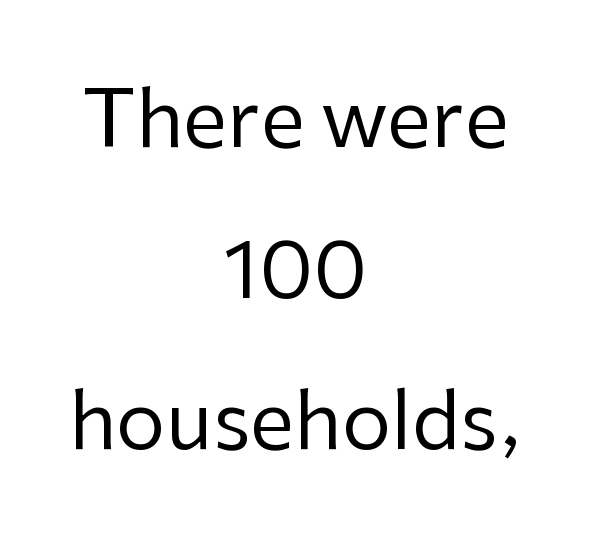
{"serif": "no", "italic": "no", "bold": "no", "weight": "regular", "width": "normal", "stroke_contrast": "low", "x_height": "medium", "monospaced": "no", "underline": "no", "align": "center", "line_spacing": "loose", "line_spacing_ratio": 1.91, "letter_spacing": "normal", "letter_spacing_em": 0.0, "glyph_px": 79}
